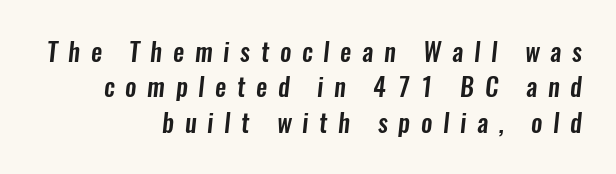
The image shows 25 px text type; set right-aligned, normal line spacing (1.42x), unusually wide letter spacing (+0.43 em), not underlined.
